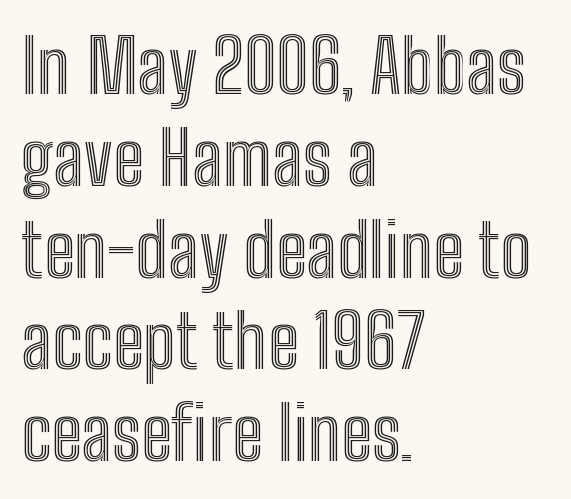
Q: Is the text italic (slanted)? A: No, it is upright.
Q: Is the text underlined? A: No.
Q: How is the paragraph aligned? A: Left-aligned.
Q: Is the spacing between letters normal or unusually wide? A: Normal.
Q: Width (condensed, normal, or wide)? A: Condensed.
Q: x-height? A: Medium.
Q: Monospaced? A: No.
